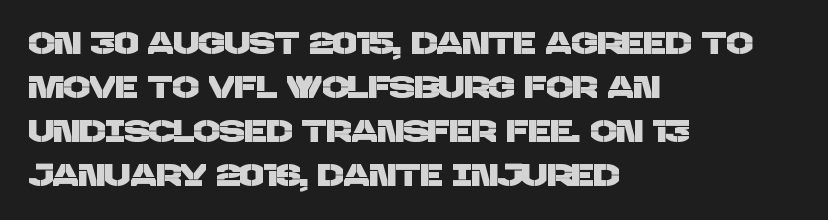
The line texture is even and compact thanks to regular tracking. The lines sit at an ordinary, default distance from one another. Think of a printed novel: that variable character pitch is what you see here. Each line starts at the same left margin while the right side varies.
